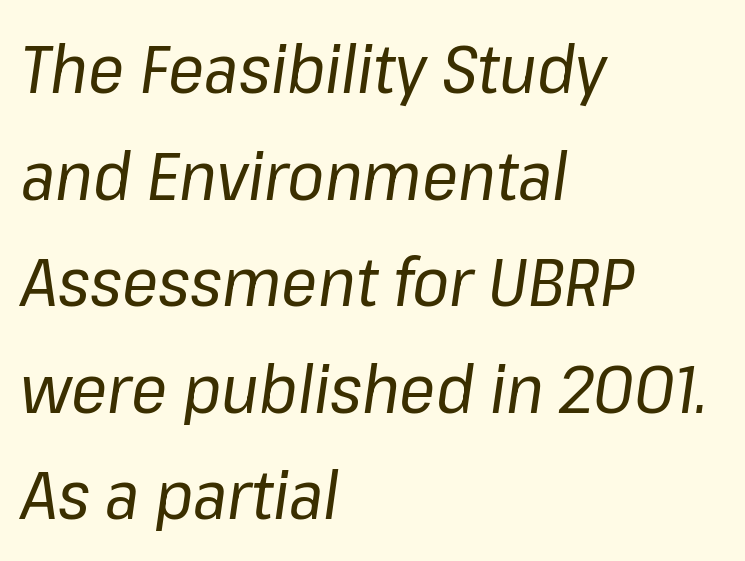
Q: Is the text bold? A: No.
Q: Is the text italic (slanted)? A: Yes, it leans right by about 8 degrees.
Q: Is the text underlined? A: No.
Q: How is the paragraph aligned? A: Left-aligned.
Q: Is the spacing between letters normal or unusually wide? A: Normal.
Q: Is the spacing between lines tight, normal or loose? A: Normal.
Q: Width (condensed, normal, or wide)? A: Normal.
Q: Stroke contrast? A: Low.
Q: x-height? A: Medium.
Q: Monospaced? A: No.
